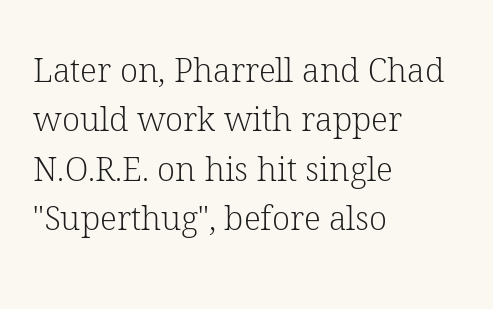
Q: Is the text bold? A: No.
Q: Is the text italic (slanted)? A: No, it is upright.
Q: Is the typeface a serif or a sans-serif typeface? A: Serif.
Q: Is the text underlined? A: No.
Q: How is the paragraph aligned? A: Left-aligned.
Q: Is the spacing between letters normal or unusually wide? A: Normal.
Q: Is the spacing between lines tight, normal or loose? A: Normal.
Q: Width (condensed, normal, or wide)? A: Normal.
Q: Stroke contrast? A: Low.
Q: x-height? A: Medium.
Q: Monospaced? A: No.
